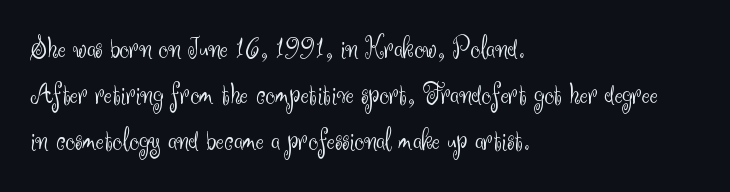
The image shows 30 px light sans-serif type, upright; set left-aligned, normal line spacing (1.54x), normal letter spacing, not underlined; medium stroke contrast and a small x-height.
